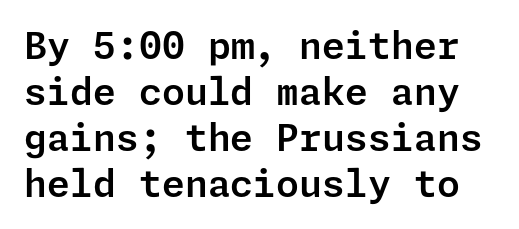
{"serif": "no", "italic": "no", "width": "normal", "stroke_contrast": "low", "x_height": "medium", "underline": "no", "line_spacing_ratio": 1.24, "letter_spacing": "normal", "letter_spacing_em": 0.0, "glyph_px": 37}
